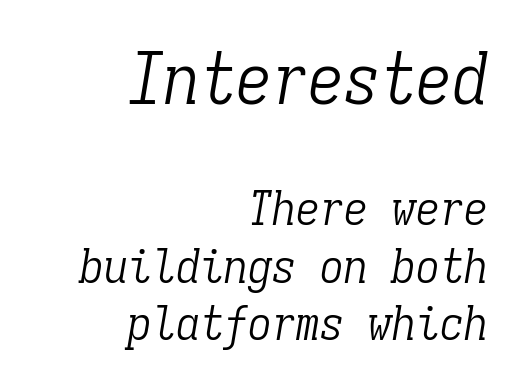
{"serif": "yes", "italic": "yes", "lean": "right", "slant_degrees": 9, "bold": "no", "weight": "light", "width": "condensed", "stroke_contrast": "low", "x_height": "medium", "monospaced": "yes", "underline": "no", "align": "right", "line_spacing_ratio": 1.2, "letter_spacing": "normal", "letter_spacing_em": 0.0, "larger_block": "first", "size_ratio": 1.5, "glyph_px": 72}
